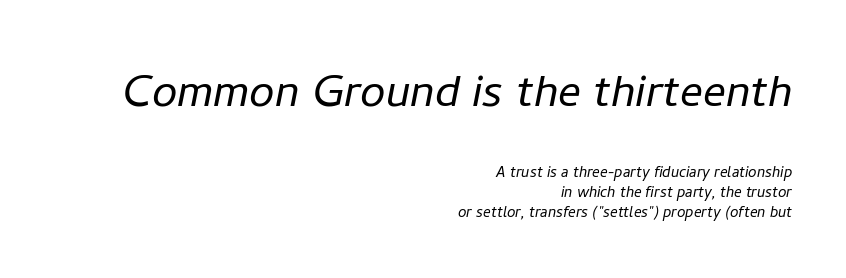
Q: Is the text bold? A: No.
Q: Is the text italic (slanted)? A: Yes, it leans right by about 11 degrees.
Q: Is the text underlined? A: No.
Q: How is the paragraph aligned? A: Right-aligned.
Q: Is the spacing between letters normal or unusually wide? A: Normal.
Q: Is the spacing between lines tight, normal or loose? A: Tight.
Q: Which block of text is set in a larger size, the first (top) or the second (bottom)? A: The first (top) one.
Q: Width (condensed, normal, or wide)? A: Normal.
Q: Stroke contrast? A: Low.
Q: x-height? A: Medium.
Q: Monospaced? A: No.
